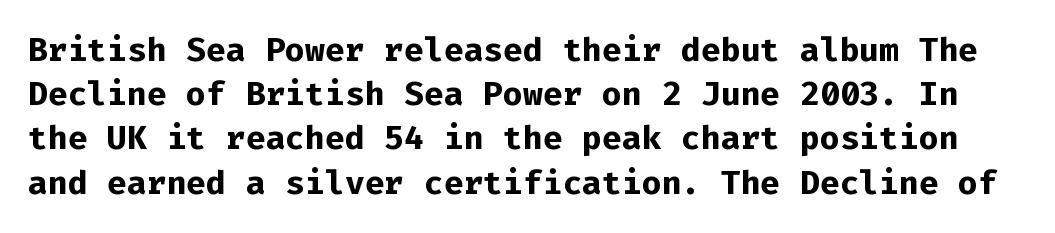
{"serif": "no", "italic": "no", "bold": "yes", "weight": "bold", "width": "normal", "stroke_contrast": "low", "x_height": "medium", "monospaced": "yes", "underline": "no", "line_spacing": "normal", "line_spacing_ratio": 1.34, "letter_spacing": "normal", "letter_spacing_em": 0.0, "glyph_px": 33}
